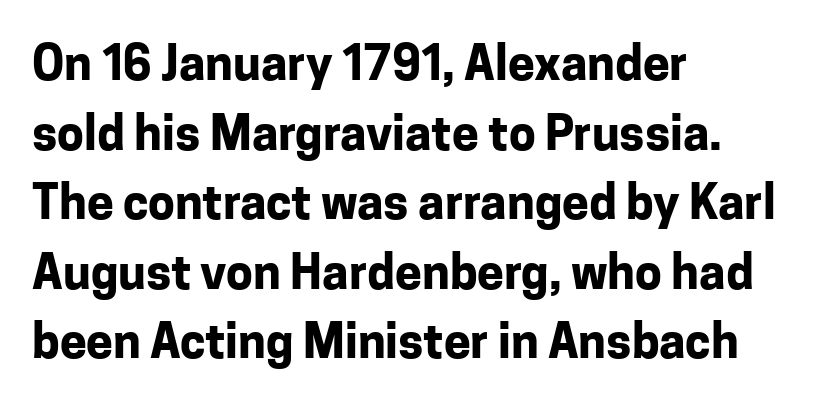
The image shows 48 px bold sans-serif type, upright; set left-aligned, normal line spacing (1.45x), normal letter spacing, not underlined; low stroke contrast and a medium x-height.
